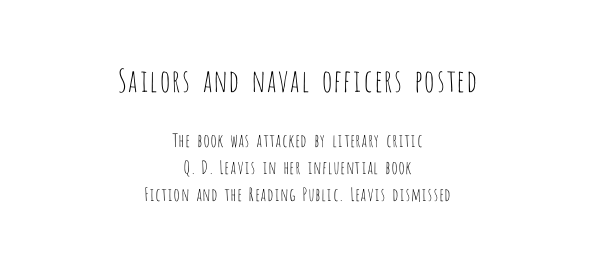
The image shows 31 px thin, condensed sans-serif type, upright; set centered, normal line spacing (1.5x), normal letter spacing, not underlined; the first (top) block is 1.72x larger; low stroke contrast and a large x-height.
